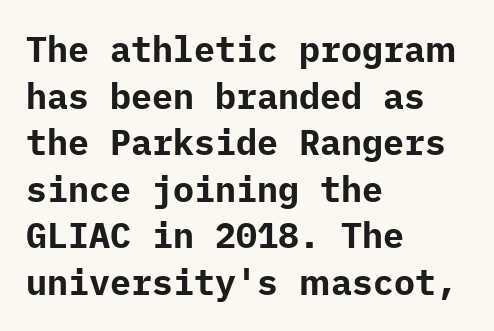
Q: Is the text bold? A: Yes.
Q: Is the text italic (slanted)? A: No, it is upright.
Q: Is the typeface a serif or a sans-serif typeface? A: Sans-serif.
Q: Is the text underlined? A: No.
Q: How is the paragraph aligned? A: Left-aligned.
Q: Is the spacing between letters normal or unusually wide? A: Normal.
Q: Is the spacing between lines tight, normal or loose? A: Normal.
Q: Width (condensed, normal, or wide)? A: Normal.
Q: Stroke contrast? A: Low.
Q: x-height? A: Medium.
